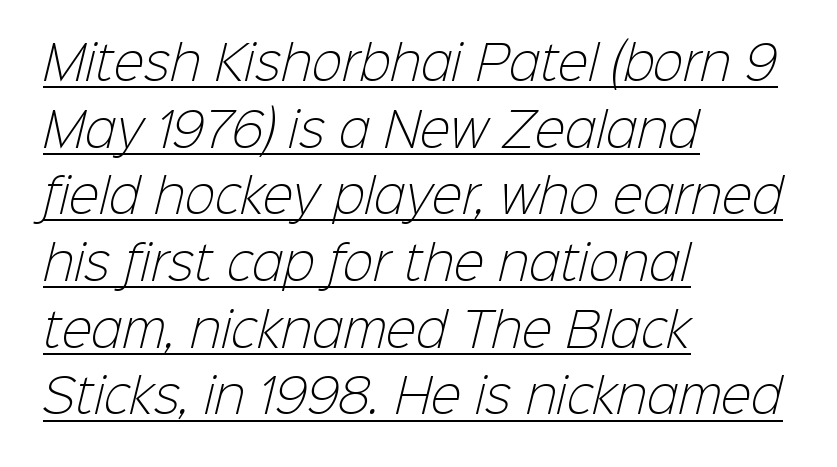
Observe the ordinary spacing: letters are neighbours, not strangers. The rendering shows plain stroke endings on the letterforms — a sans-serif design. The face used here is proportionally spaced, like ordinary book or web type. Honestly, the row spacing looks completely unremarkable. Every word sits above its own underline. A classic flush-left, rag-right setting is used for this passage.
